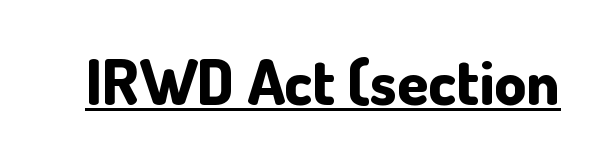
Tall strokes in this sample are plumb rather than angled. Chunky letters — that's bold for sure. Students, note that the glyphs here touch the page at normal intervals. Observe the absence of serifs on each vertical stroke in this sample. Like a heading marked for emphasis, these lines bear an underscore. Looks like regular typesetting: each glyph gets only the width it needs.
